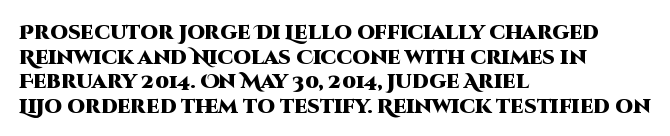
The image shows 20 px bold type, upright; set left-aligned, line spacing 1.23x, normal letter spacing, not underlined.
